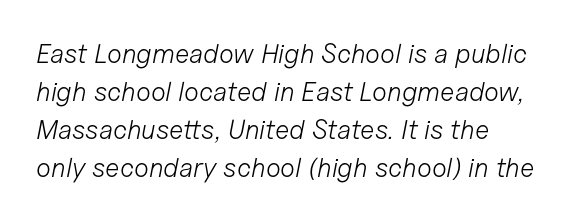
Q: Is the text bold? A: No.
Q: Is the text italic (slanted)? A: Yes, it leans right by about 11 degrees.
Q: Is the text underlined? A: No.
Q: How is the paragraph aligned? A: Left-aligned.
Q: Is the spacing between letters normal or unusually wide? A: Normal.
Q: Is the spacing between lines tight, normal or loose? A: Normal.
